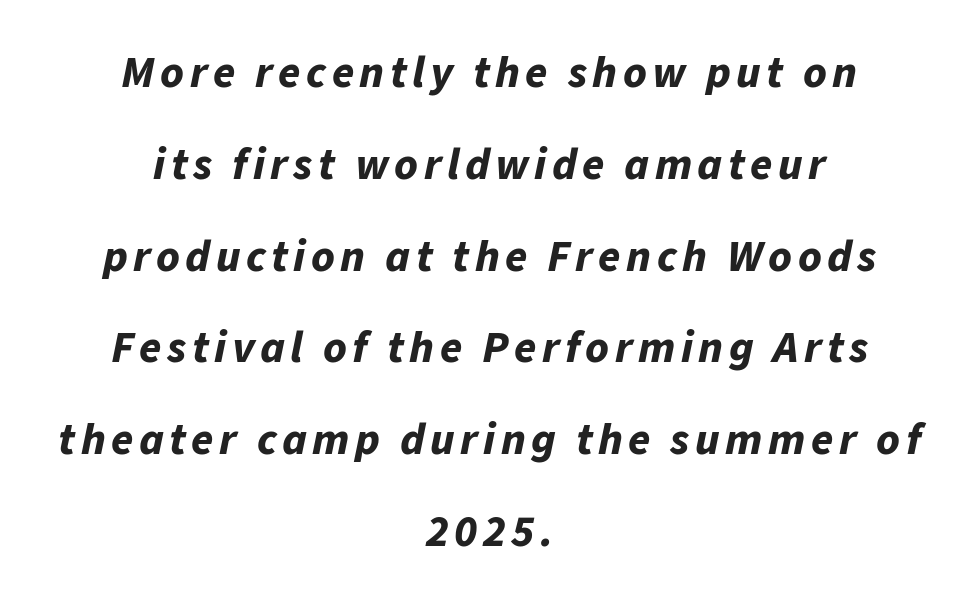
The area under the type is left untouched. Reading down the column, the eye jumps a long way to each next line. Notice how the stems are inclined rather than vertical — that's the hallmark of italics. Spacing verdict: proportional, widths tailored to each character. The characters look thick and weighty, a clear bold. Both edges are ragged and mirror each other, which tells us the setting is centered.
